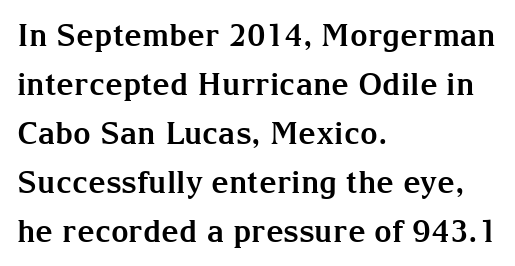
{"serif": "yes", "italic": "no", "bold": "yes", "weight": "bold", "width": "normal", "stroke_contrast": "medium", "x_height": "medium", "monospaced": "no", "underline": "no", "align": "left", "line_spacing": "normal", "line_spacing_ratio": 1.58, "letter_spacing": "normal", "letter_spacing_em": 0.0, "glyph_px": 31}
